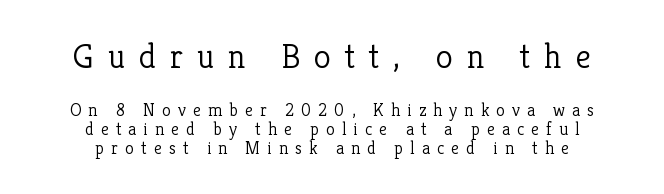
{"serif": "yes", "italic": "no", "bold": "no", "weight": "light", "width": "normal", "stroke_contrast": "low", "x_height": "medium", "monospaced": "no", "underline": "no", "align": "center", "line_spacing": "tight", "line_spacing_ratio": 1.06, "letter_spacing": "wide", "letter_spacing_em": 0.39, "larger_block": "first", "size_ratio": 1.94, "glyph_px": 35}
